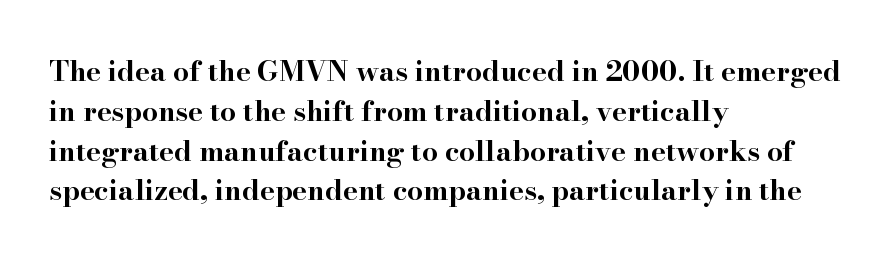
Descenders are the only things crossing below the line. Every letter is thick-stroked: bold, no question. Leftover space on each line is placed entirely after the last word. Are there feet on the stems? There are — it's a serif. Notice how descenders clear the ascenders below comfortably — that's standard leading. The line texture is even and compact thanks to regular tracking.
